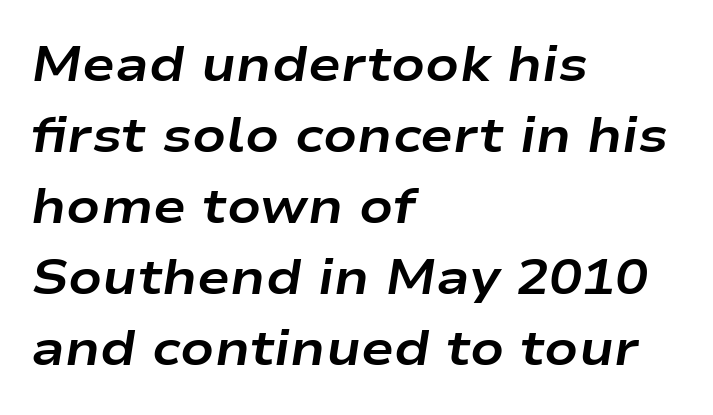
The image shows 49 px bold, wide type, italic (leaning right); set left-aligned, normal line spacing (1.45x), normal letter spacing, not underlined; low stroke contrast and a medium x-height.
